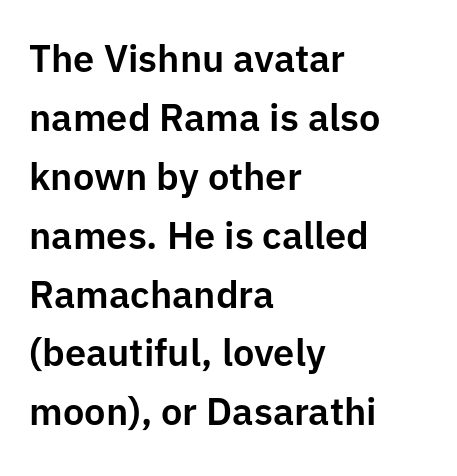
The image shows 38 px sans-serif type, upright; set left-aligned, normal line spacing (1.55x), normal letter spacing, not underlined; low stroke contrast and a medium x-height.
